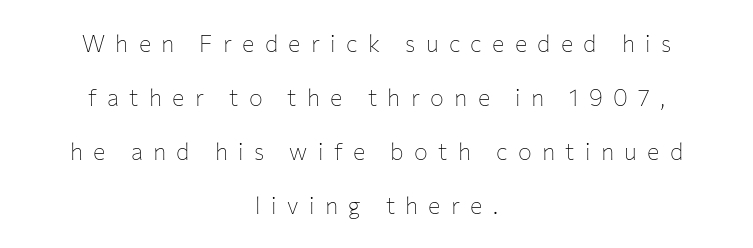
The image shows 23 px text type, upright; set centered, loose line spacing (2.35x), unusually wide letter spacing (+0.45 em), not underlined.
